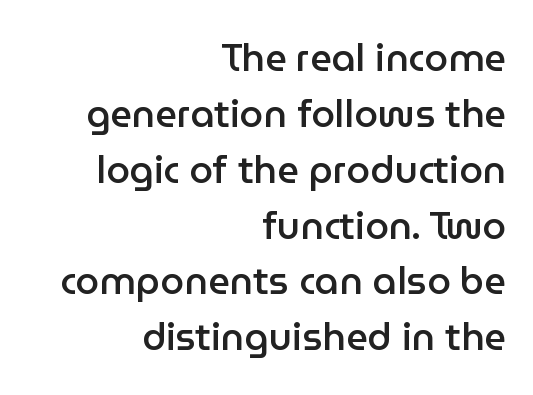
{"serif": "no", "italic": "no", "bold": "semi", "weight": "semibold", "width": "normal", "stroke_contrast": "low", "x_height": "medium", "monospaced": "no", "underline": "no", "align": "right", "line_spacing": "normal", "line_spacing_ratio": 1.47, "letter_spacing": "normal", "letter_spacing_em": 0.0, "glyph_px": 38}
